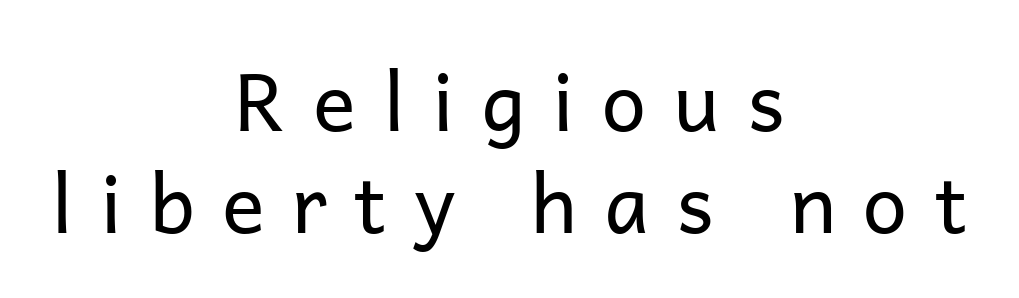
The image shows 80 px regular-weight sans-serif type, upright; set centered, normal line spacing (1.27x), unusually wide letter spacing (+0.34 em), not underlined; low stroke contrast and a medium x-height.
